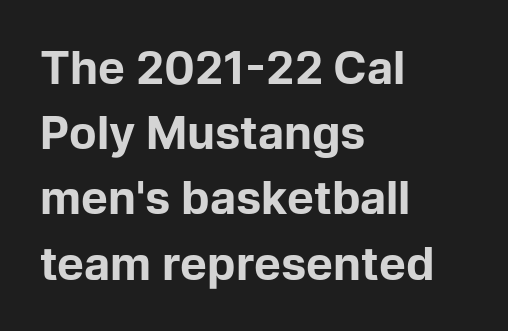
{"serif": "no", "italic": "no", "bold": "yes", "weight": "bold", "width": "normal", "stroke_contrast": "low", "x_height": "medium", "monospaced": "no", "underline": "no", "align": "left", "line_spacing": "normal", "line_spacing_ratio": 1.45, "letter_spacing": "normal", "letter_spacing_em": 0.0, "glyph_px": 45}
